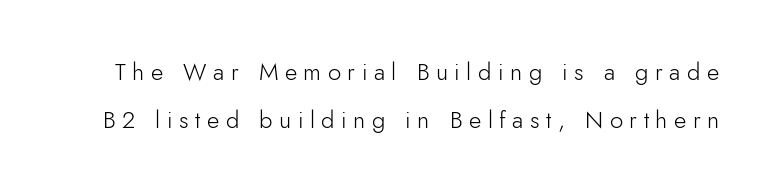
{"italic": "no", "bold": "no", "underline": "no", "line_spacing": "loose", "line_spacing_ratio": 2.0, "letter_spacing": "wide", "letter_spacing_em": 0.27, "glyph_px": 24}
